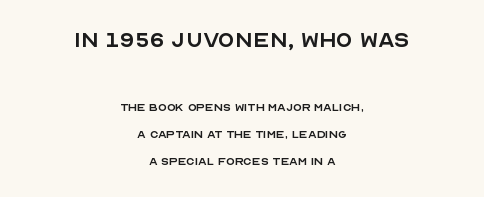
{"italic": "no", "bold": "no", "underline": "no", "align": "center", "line_spacing": "loose", "line_spacing_ratio": 1.92, "letter_spacing": "normal", "letter_spacing_em": 0.0, "larger_block": "first", "size_ratio": 1.93, "glyph_px": 27}
